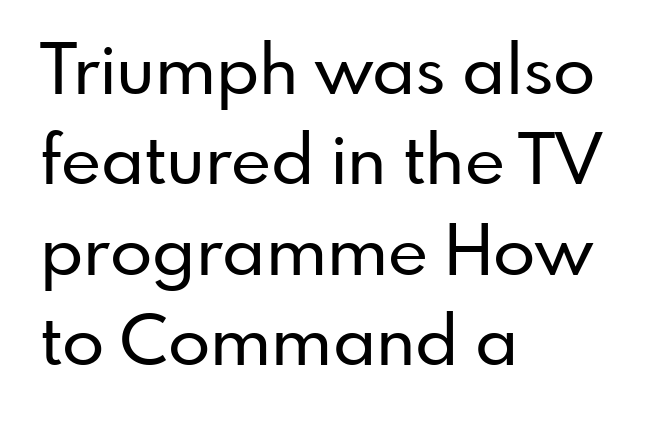
{"serif": "no", "italic": "no", "width": "normal", "stroke_contrast": "low", "x_height": "small", "monospaced": "no", "underline": "no", "align": "left", "line_spacing": "normal", "line_spacing_ratio": 1.31, "letter_spacing": "normal", "letter_spacing_em": 0.0, "glyph_px": 69}
